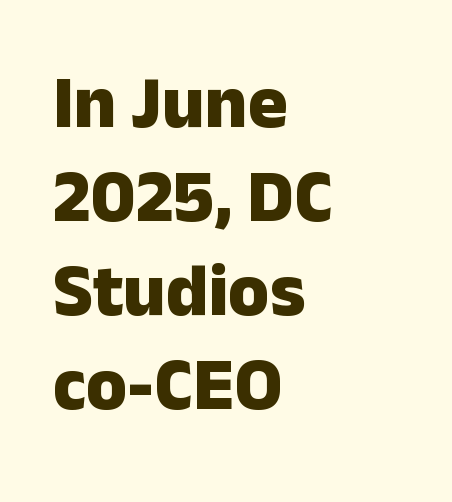
This rendering features lettering with no underline. What's the leading like? Ordinary, nothing unusual. Tracking value appears to be zero — textbook default spacing. The typography opts for an upright posture over an oblique one. The characters display no serif detailing; their extremities are plain.
